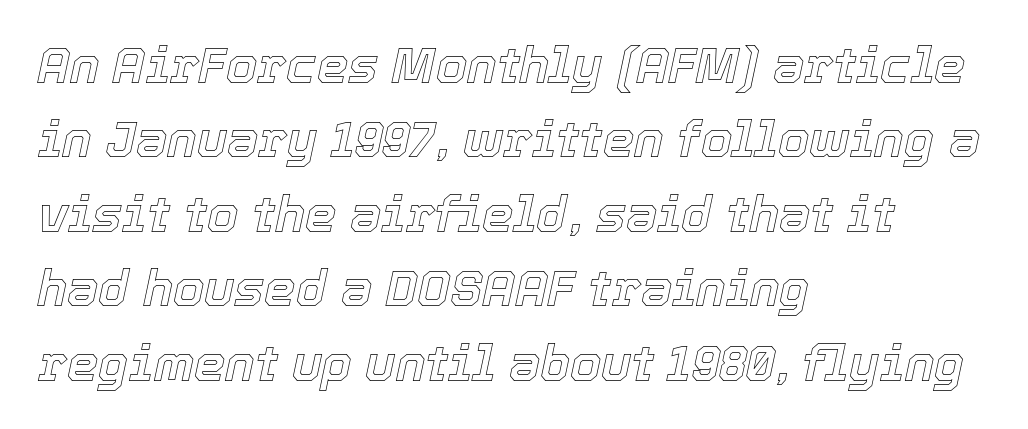
Varying glyph widths throughout — classic text-font behaviour. The passage is arranged the way most books set body copy — flush left. The rendering uses a moderate line-height, typical for paragraphs. Bare-footed words on every line. The whole block is typeset with a tilt. Inter-character spacing is left at the font's built-in metrics.
